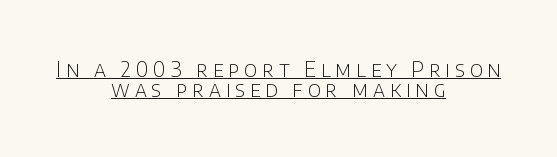
These glyphs show unthickened strokes, regular width or finer. The compositor balanced each line on the midline. Ordinary non-slanted type is in use. Caption: lettering with a line underneath. The block of text is dense from top to bottom, with scant space between rows. There is plenty of visible air inserted between adjacent glyphs.
